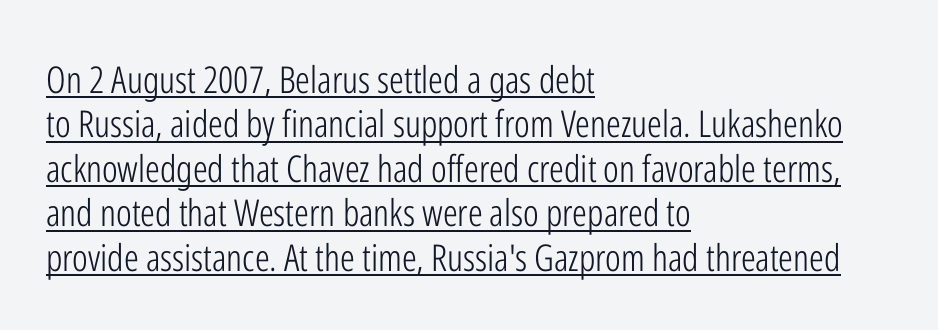
{"serif": "no", "italic": "no", "bold": "no", "weight": "light", "width": "condensed", "stroke_contrast": "low", "x_height": "medium", "monospaced": "no", "underline": "yes", "align": "left", "line_spacing_ratio": 1.2, "letter_spacing": "normal", "letter_spacing_em": 0.0, "glyph_px": 37}
